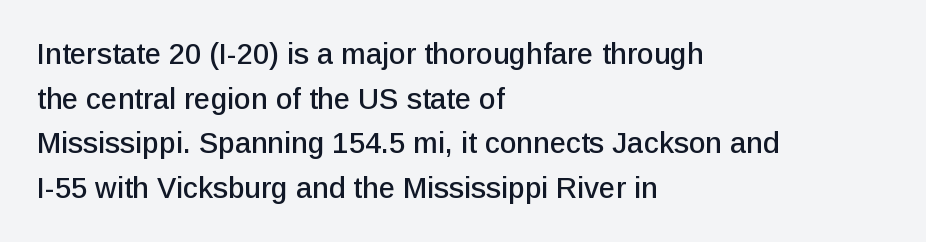
{"serif": "no", "italic": "no", "width": "normal", "stroke_contrast": "low", "x_height": "medium", "monospaced": "no", "underline": "no", "align": "left", "line_spacing": "normal", "line_spacing_ratio": 1.54, "letter_spacing": "normal", "letter_spacing_em": 0.0, "glyph_px": 29}
